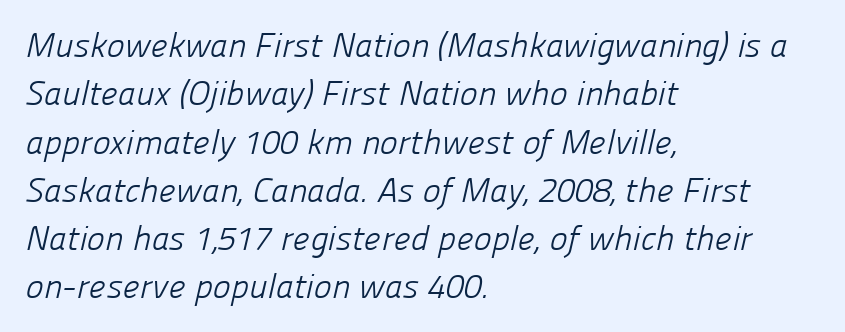
Q: Is the text bold? A: No.
Q: Is the typeface a serif or a sans-serif typeface? A: Sans-serif.
Q: Is the text underlined? A: No.
Q: How is the paragraph aligned? A: Left-aligned.
Q: Is the spacing between letters normal or unusually wide? A: Normal.
Q: Is the spacing between lines tight, normal or loose? A: Normal.
Q: Width (condensed, normal, or wide)? A: Normal.
Q: Stroke contrast? A: Low.
Q: x-height? A: Medium.
Q: Monospaced? A: No.
